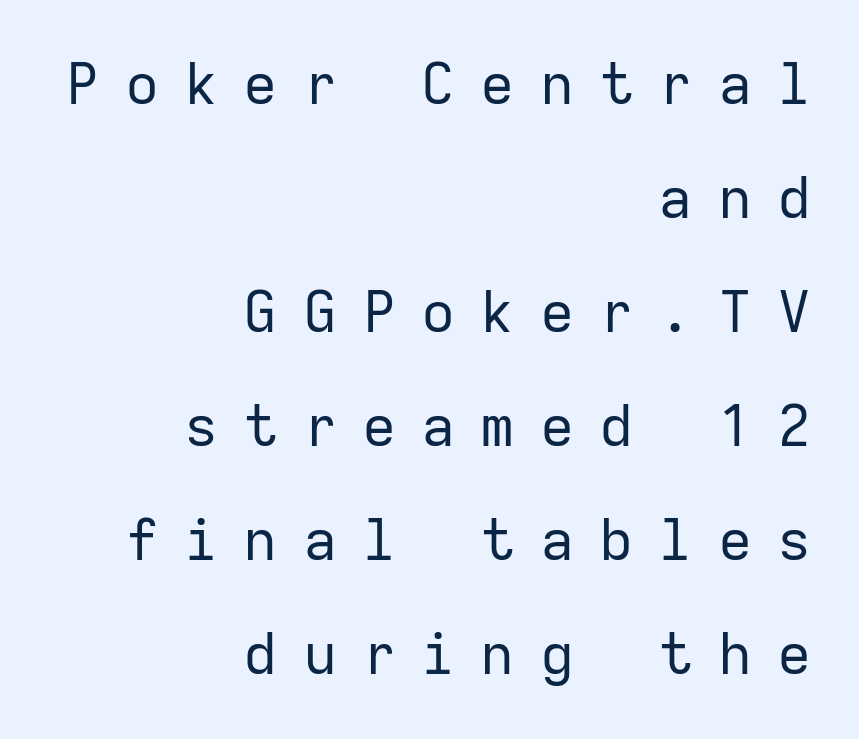
Horizontal alignment here is rightward, an uncommon choice for prose. Weight: not bold — regular or lighter. How are the letters spaced? Widely, with obvious added tracking. Looks like terminal output: every glyph gets an equal slot.
